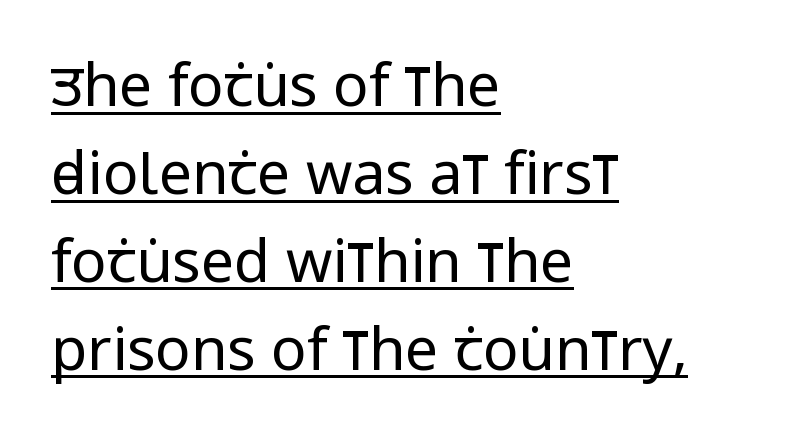
Q: Is the text bold? A: No.
Q: Is the text italic (slanted)? A: No, it is upright.
Q: Is the typeface a serif or a sans-serif typeface? A: Sans-serif.
Q: Is the text underlined? A: Yes.
Q: How is the paragraph aligned? A: Left-aligned.
Q: Is the spacing between letters normal or unusually wide? A: Normal.
Q: Is the spacing between lines tight, normal or loose? A: Normal.
Q: Width (condensed, normal, or wide)? A: Condensed.
Q: Stroke contrast? A: Low.
Q: x-height? A: Large.
Q: Monospaced? A: No.
